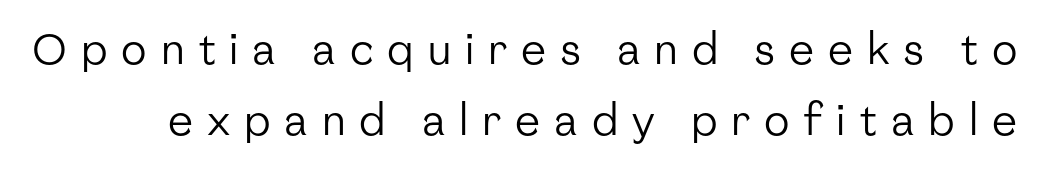
{"serif": "no", "italic": "no", "bold": "no", "weight": "regular", "width": "normal", "stroke_contrast": "low", "x_height": "medium", "monospaced": "no", "underline": "no", "line_spacing": "normal", "line_spacing_ratio": 1.68, "letter_spacing": "wide", "letter_spacing_em": 0.33, "glyph_px": 42}
